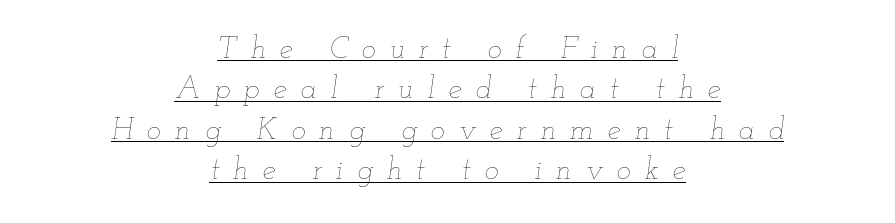
Q: Is the text bold? A: No.
Q: Is the text italic (slanted)? A: Yes, it leans right by about 12 degrees.
Q: Is the text underlined? A: Yes.
Q: How is the paragraph aligned? A: Centered.
Q: Is the spacing between letters normal or unusually wide? A: Unusually wide.
Q: Is the spacing between lines tight, normal or loose? A: Normal.
Q: Width (condensed, normal, or wide)? A: Wide.
Q: Stroke contrast? A: Low.
Q: x-height? A: Small.
Q: Monospaced? A: No.
